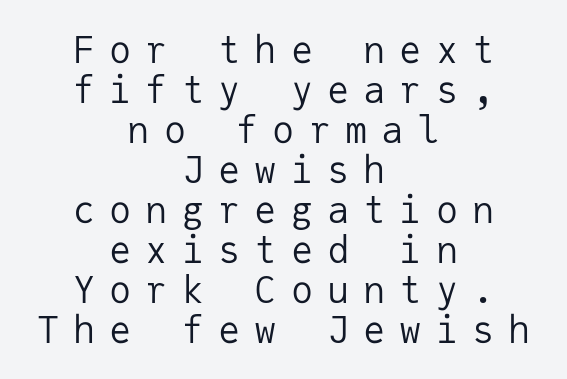
Q: Is the text bold? A: No.
Q: Is the text italic (slanted)? A: No, it is upright.
Q: Is the typeface a serif or a sans-serif typeface? A: Sans-serif.
Q: Is the text underlined? A: No.
Q: How is the paragraph aligned? A: Centered.
Q: Is the spacing between letters normal or unusually wide? A: Unusually wide.
Q: Is the spacing between lines tight, normal or loose? A: Tight.
Q: Width (condensed, normal, or wide)? A: Normal.
Q: Stroke contrast? A: Low.
Q: x-height? A: Medium.
Q: Monospaced? A: Yes.
